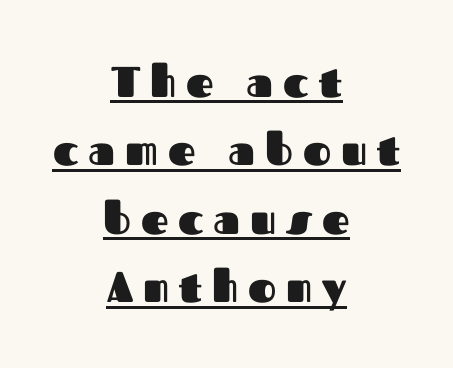
Q: Is the text bold? A: Yes.
Q: Is the text italic (slanted)? A: No, it is upright.
Q: Is the typeface a serif or a sans-serif typeface? A: Sans-serif.
Q: Is the text underlined? A: Yes.
Q: How is the paragraph aligned? A: Centered.
Q: Is the spacing between letters normal or unusually wide? A: Unusually wide.
Q: Is the spacing between lines tight, normal or loose? A: Normal.
Q: Width (condensed, normal, or wide)? A: Normal.
Q: Stroke contrast? A: Medium.
Q: x-height? A: Medium.
Q: Monospaced? A: No.
